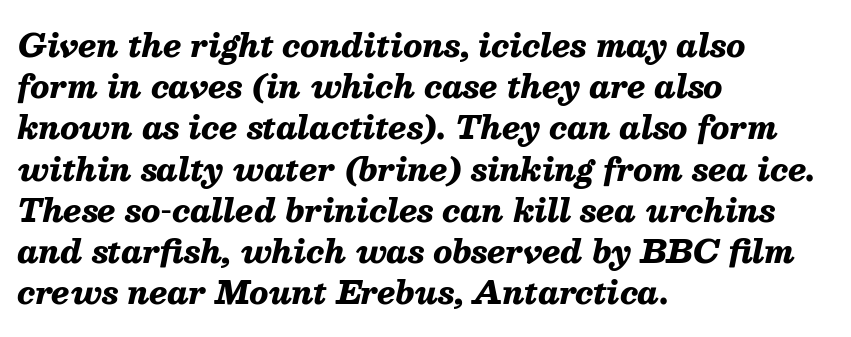
{"italic": "yes", "lean": "right", "slant_degrees": 13, "bold": "yes", "weight": "heavy", "width": "normal", "stroke_contrast": "medium", "x_height": "medium", "monospaced": "no", "underline": "no", "align": "left", "line_spacing": "normal", "line_spacing_ratio": 1.33, "letter_spacing": "normal", "letter_spacing_em": 0.0, "glyph_px": 31}
